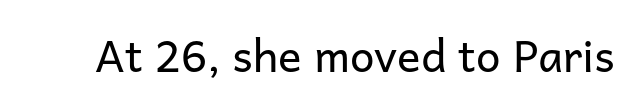
{"serif": "no", "italic": "no", "bold": "no", "weight": "regular", "width": "normal", "stroke_contrast": "low", "x_height": "medium", "monospaced": "no", "underline": "no", "letter_spacing": "normal", "letter_spacing_em": 0.0, "glyph_px": 44}
